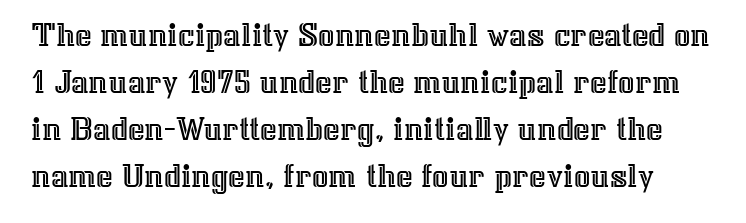
Q: Is the text italic (slanted)? A: No, it is upright.
Q: Is the text underlined? A: No.
Q: Is the spacing between letters normal or unusually wide? A: Normal.
Q: Is the spacing between lines tight, normal or loose? A: Normal.
Q: Width (condensed, normal, or wide)? A: Normal.
Q: x-height? A: Medium.
Q: Monospaced? A: No.
